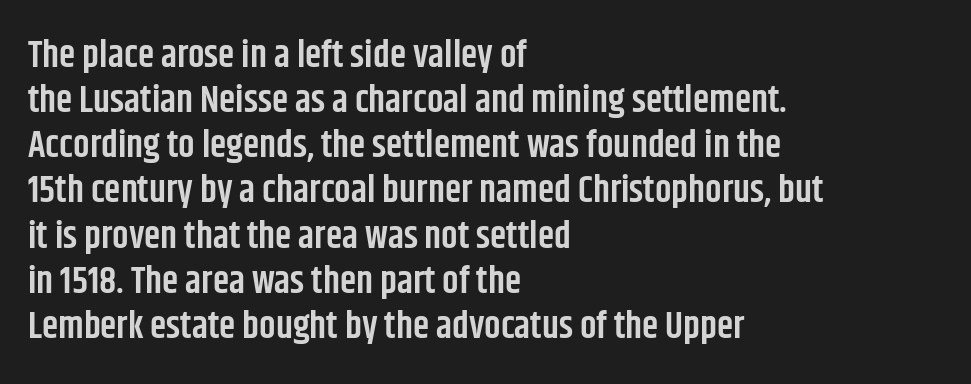
The image shows 37 px semibold, condensed sans-serif type, upright; set left-aligned, line spacing 1.22x, normal letter spacing, not underlined; low stroke contrast and a large x-height.
